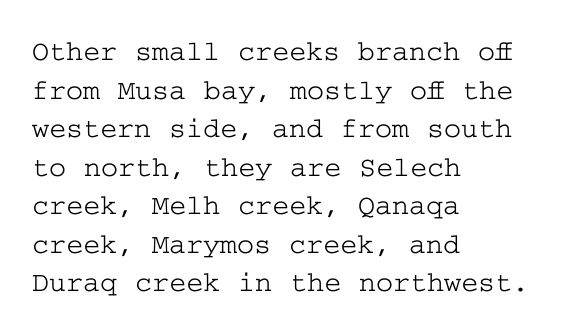
Q: Is the text italic (slanted)? A: No, it is upright.
Q: Is the typeface a serif or a sans-serif typeface? A: Serif.
Q: Is the text underlined? A: No.
Q: How is the paragraph aligned? A: Left-aligned.
Q: Is the spacing between letters normal or unusually wide? A: Normal.
Q: Is the spacing between lines tight, normal or loose? A: Normal.
Q: Width (condensed, normal, or wide)? A: Wide.
Q: Stroke contrast? A: Low.
Q: x-height? A: Medium.
